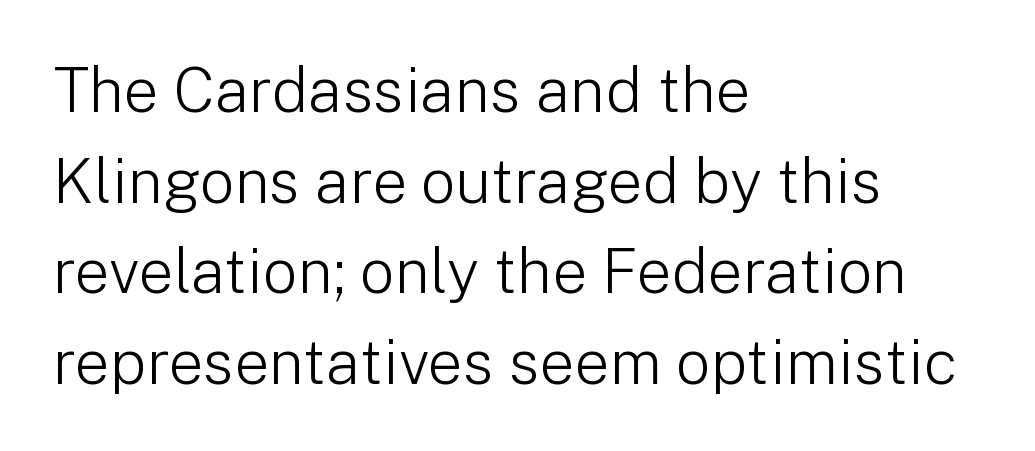
Does the type have serifs? No, each stem ends abruptly. Casual observation: everything's shoved over to the left. Quick note: underline off. Notice how descenders clear the ascenders below comfortably — that's standard leading. Tracking here is standard; glyphs follow each other at the usual distance.
